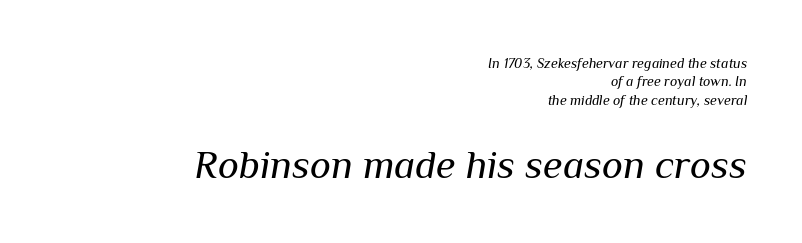
The image shows 40 px regular-weight type, italic (leaning right); set right-aligned, normal line spacing (1.32x), normal letter spacing, not underlined; the second (bottom) block is 2.86x larger; medium stroke contrast and a medium x-height.
